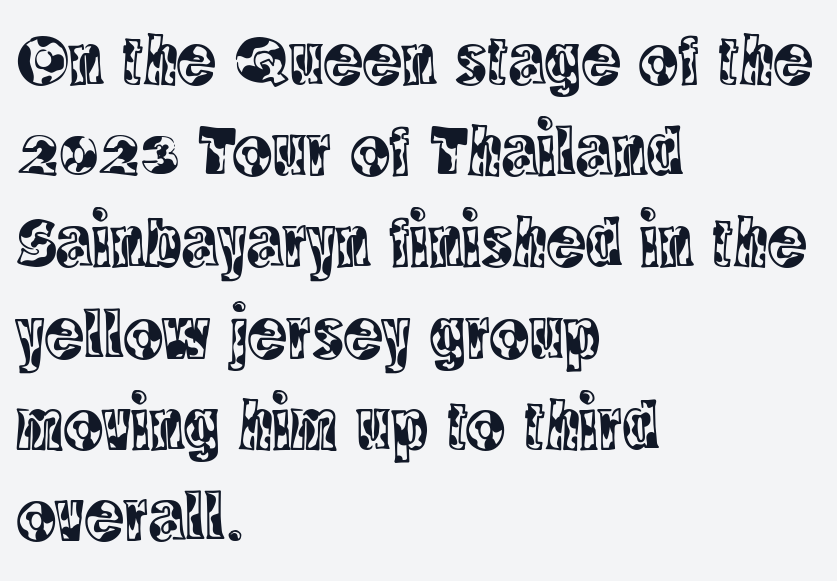
Tracking value appears to be zero — textbook default spacing. Examine the stroke ends and you'll spot serifs. The rendering uses a moderate line-height, typical for paragraphs. Vertical strokes here are truly vertical.
